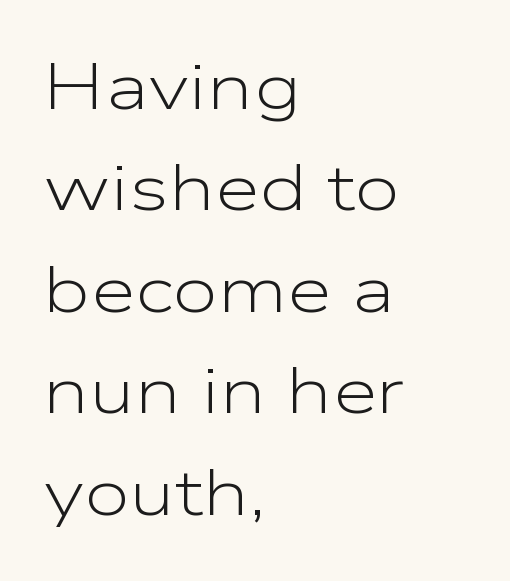
The image shows 65 px light, wide sans-serif type, upright; set left-aligned, normal line spacing (1.56x), normal letter spacing, not underlined; low stroke contrast and a medium x-height.
